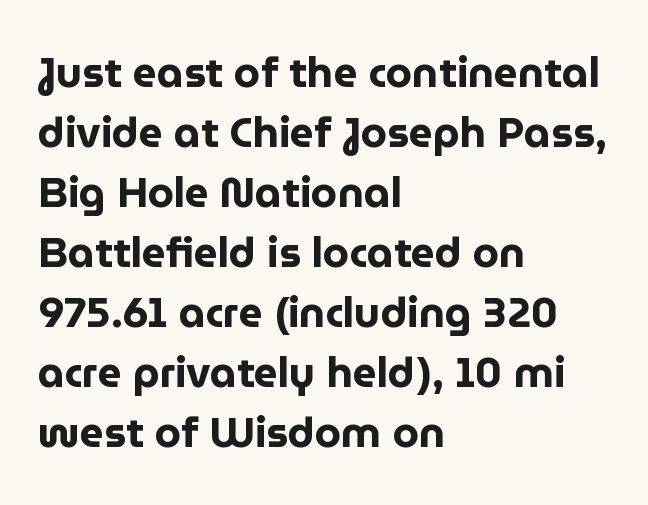
The image shows 42 px bold sans-serif type, upright; set left-aligned, normal line spacing (1.43x), normal letter spacing, not underlined; low stroke contrast and a medium x-height.
